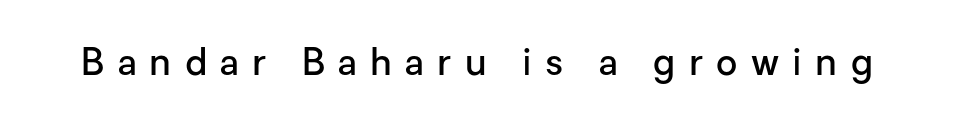
The tracking jumps out immediately: characters are airy and widely separated. Letterform terminals end flat and unadorned throughout the passage. A bit beefed up — I'd call it semibold rather than bold. The passage shown is typed in a proportional face where columns would drift.
